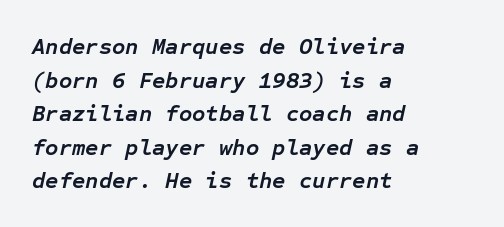
Is the letter spacing exaggerated? No — it looks like the ordinary default. Strong, thick strokes mark this as bold type. Each row of text sits above clean, open space. If you drew a line through each stem, it would be angled. Leading: standard.
